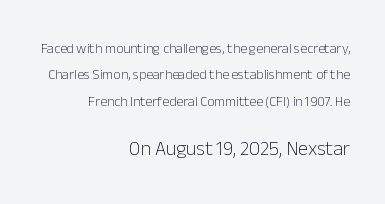
{"italic": "no", "bold": "no", "underline": "no", "align": "right", "line_spacing_ratio": 1.89, "letter_spacing": "normal", "letter_spacing_em": 0.0, "larger_block": "second", "size_ratio": 1.43, "glyph_px": 20}
